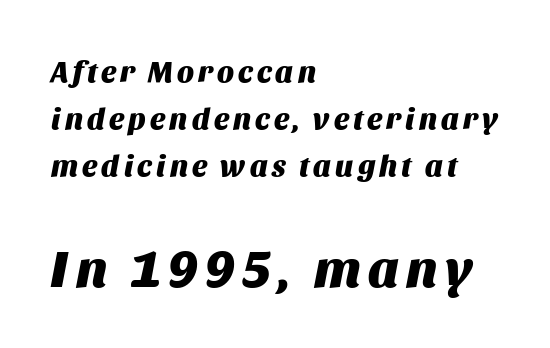
{"italic": "yes", "lean": "right", "slant_degrees": 11, "bold": "yes", "weight": "heavy", "width": "normal", "stroke_contrast": "medium", "x_height": "large", "monospaced": "no", "underline": "no", "align": "left", "line_spacing": "normal", "line_spacing_ratio": 1.56, "larger_block": "second", "size_ratio": 1.73, "glyph_px": 52}
